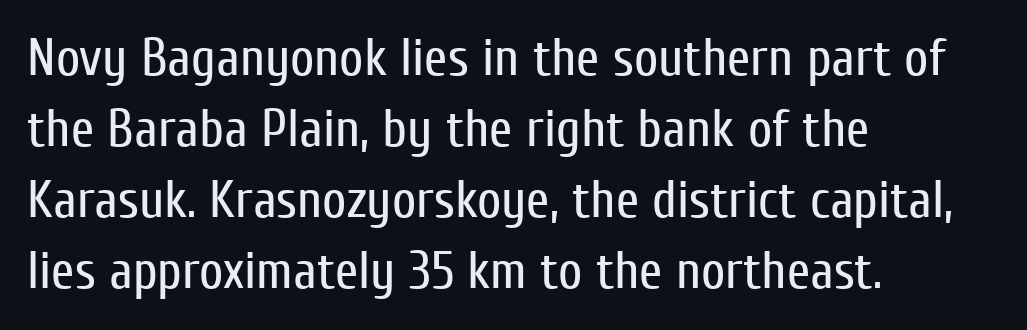
The image shows 53 px regular-weight, condensed sans-serif type, upright; set left-aligned, normal line spacing (1.34x), normal letter spacing, not underlined; low stroke contrast and a medium x-height.
